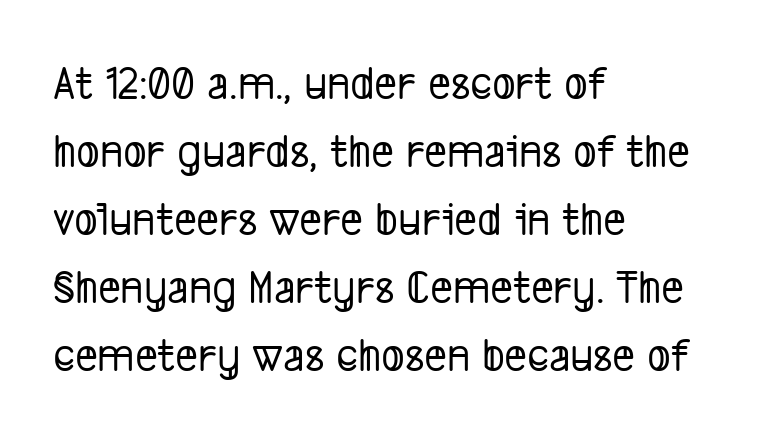
The image shows 49 px condensed sans-serif type; set left-aligned, normal line spacing (1.39x), normal letter spacing, not underlined; low stroke contrast and a medium x-height.
